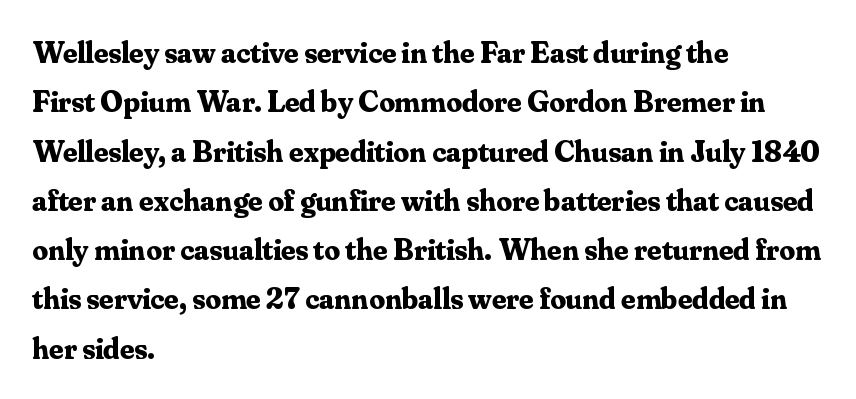
{"serif": "yes", "italic": "no", "bold": "yes", "weight": "bold", "width": "normal", "stroke_contrast": "medium", "x_height": "small", "monospaced": "no", "underline": "no", "align": "left", "line_spacing": "normal", "line_spacing_ratio": 1.59, "letter_spacing": "normal", "letter_spacing_em": 0.0, "glyph_px": 31}
